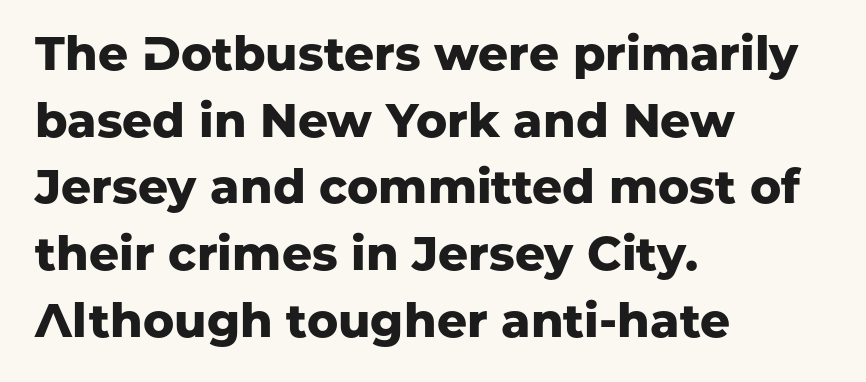
Upright lettering throughout. Bold? Absolutely — the strokes are thick and heavy. Unlike a traditional serif, this face leaves its strokes unadorned. The space between consecutive lines is moderate.
